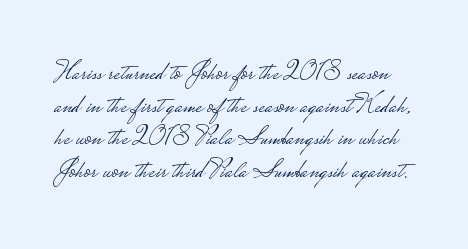
The image shows 27 px text type; set line spacing 1.21x, normal letter spacing, not underlined.
